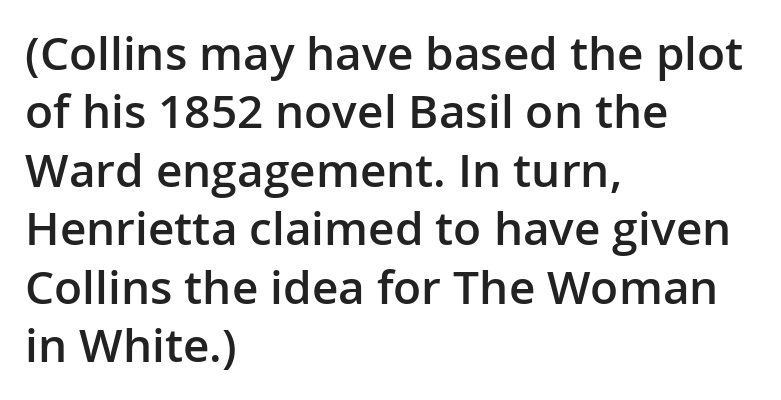
{"serif": "no", "italic": "no", "bold": "semi", "weight": "semibold", "width": "normal", "stroke_contrast": "low", "x_height": "medium", "monospaced": "no", "underline": "no", "align": "left", "line_spacing": "normal", "line_spacing_ratio": 1.27, "letter_spacing": "normal", "letter_spacing_em": 0.0, "glyph_px": 46}
